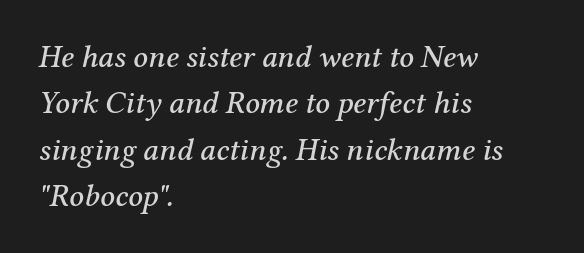
You can tell it's italic because the verticals aren't actually vertical. Layout note: lines flush left. The rendering uses a moderate line-height, typical for paragraphs. The face used here is proportionally spaced, like ordinary book or web type. You can tell from the footed stems that serif type was used. Unmarked baselines from the first word to the last.
